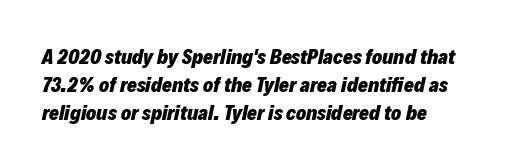
Q: Is the text bold? A: Yes.
Q: Is the text italic (slanted)? A: Yes, it leans right by about 12 degrees.
Q: Is the text underlined? A: No.
Q: How is the paragraph aligned? A: Left-aligned.
Q: Is the spacing between letters normal or unusually wide? A: Normal.
Q: Is the spacing between lines tight, normal or loose? A: Normal.
